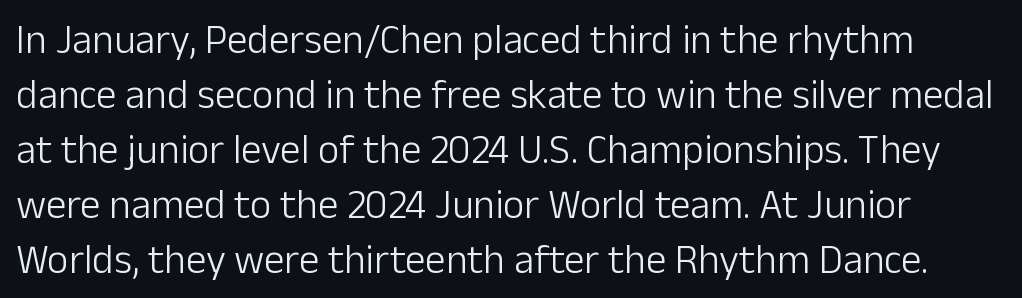
Q: Is the text bold? A: No.
Q: Is the text italic (slanted)? A: No, it is upright.
Q: Is the typeface a serif or a sans-serif typeface? A: Sans-serif.
Q: Is the text underlined? A: No.
Q: Is the spacing between letters normal or unusually wide? A: Normal.
Q: Is the spacing between lines tight, normal or loose? A: Normal.
Q: Width (condensed, normal, or wide)? A: Normal.
Q: Stroke contrast? A: Low.
Q: x-height? A: Medium.
Q: Monospaced? A: No.
